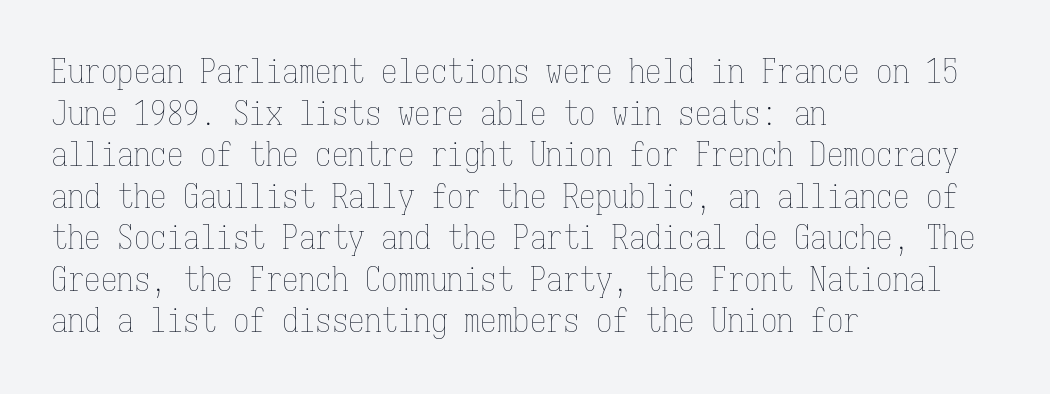
{"italic": "no", "bold": "no", "weight": "thin", "width": "condensed", "stroke_contrast": "low", "x_height": "medium", "monospaced": "yes", "underline": "no", "align": "left", "line_spacing": "normal", "line_spacing_ratio": 1.26, "letter_spacing": "normal", "letter_spacing_em": 0.0, "glyph_px": 33}
